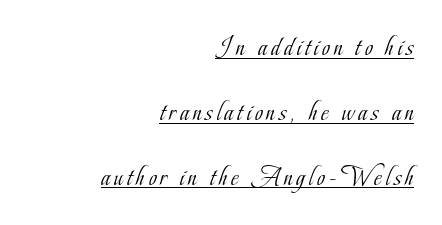
Q: Is the text bold? A: No.
Q: Is the text italic (slanted)? A: Yes.
Q: Is the text underlined? A: Yes.
Q: How is the paragraph aligned? A: Right-aligned.
Q: Is the spacing between lines tight, normal or loose? A: Loose.
